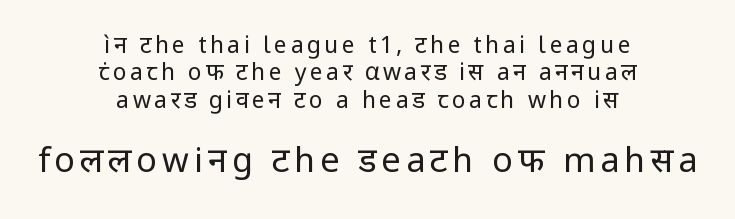
{"serif": "no", "italic": "no", "bold": "no", "weight": "regular", "width": "normal", "stroke_contrast": "low", "x_height": "medium", "monospaced": "no", "underline": "no", "align": "center", "line_spacing_ratio": 1.19, "larger_block": "second", "size_ratio": 1.48, "glyph_px": 34}
